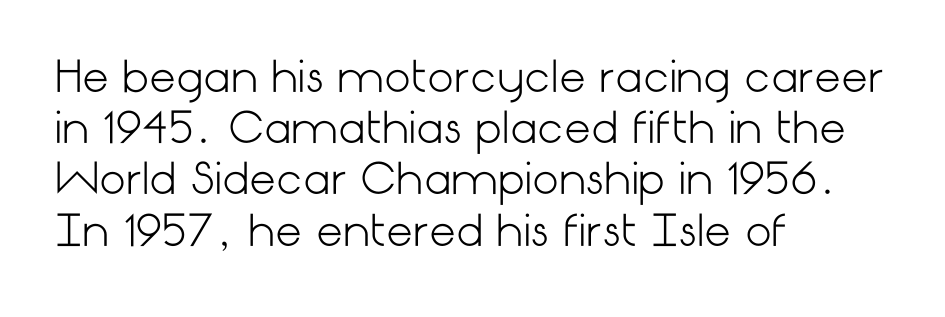
Q: Is the text bold? A: No.
Q: Is the text italic (slanted)? A: No, it is upright.
Q: Is the typeface a serif or a sans-serif typeface? A: Sans-serif.
Q: Is the text underlined? A: No.
Q: How is the paragraph aligned? A: Left-aligned.
Q: Is the spacing between letters normal or unusually wide? A: Normal.
Q: Width (condensed, normal, or wide)? A: Normal.
Q: Stroke contrast? A: Low.
Q: x-height? A: Medium.
